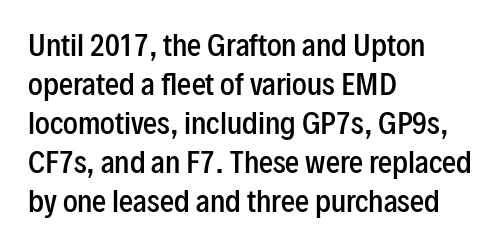
The image shows 28 px semibold, condensed sans-serif type, upright; set left-aligned, normal line spacing (1.39x), normal letter spacing, not underlined; low stroke contrast and a medium x-height.
